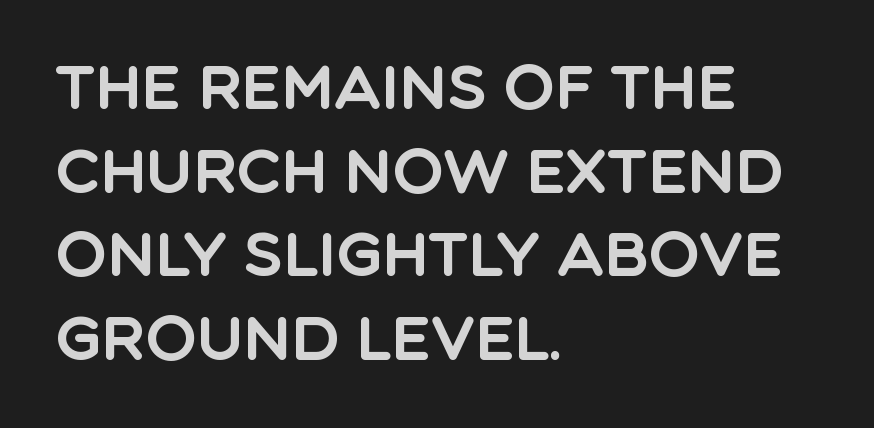
The image shows 61 px sans-serif type, upright; set left-aligned, normal line spacing (1.37x), normal letter spacing, not underlined; a large x-height.
